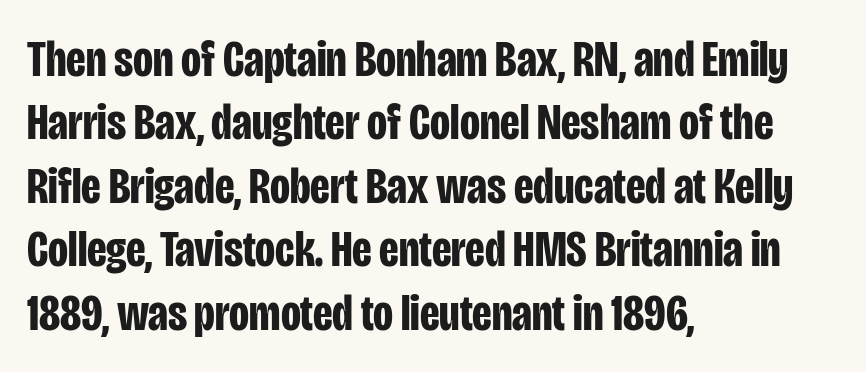
Strong, thick strokes mark this as bold type. Tall strokes in this sample are plumb rather than angled. Nothing unusual about the tracking: characters are spaced as the font intends. The passage shown is typed in a proportional face where columns would drift. This sample is left-justified, so line endings fall wherever the words run out. The glyphs in this specimen are sans serif.
